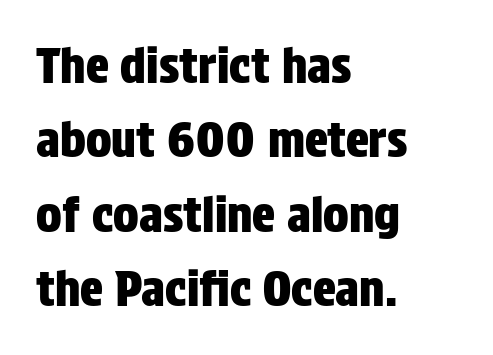
Does the copy run flush right? No — it runs flush left. Letters rest on an invisible, unmarked baseline. Here the designer chose a conventional face with non-uniform glyph widths. Vertical spacing — default. The passage shown is typeset with a sans-serif family.
